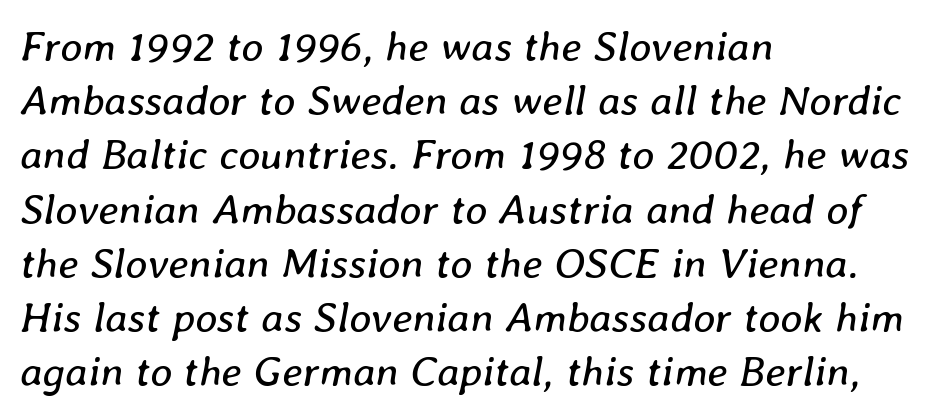
Look at the tracking — it's just the regular setting, nothing added. Casual observation: everything's shoved over to the left. This sample has the flowing, uneven cadence of proportional lettering. Words float on clear page, feet unadorned. Designer's note — italics engaged. The rendering uses a moderate line-height, typical for paragraphs.
